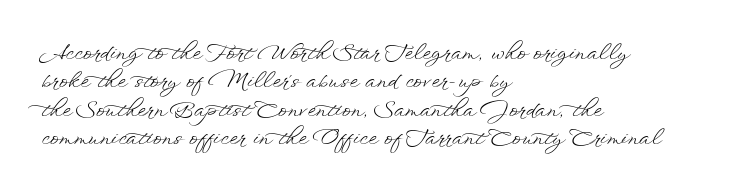
{"bold": "no", "underline": "no", "align": "left", "line_spacing": "normal", "line_spacing_ratio": 1.35, "letter_spacing": "normal", "letter_spacing_em": 0.0, "glyph_px": 21}
